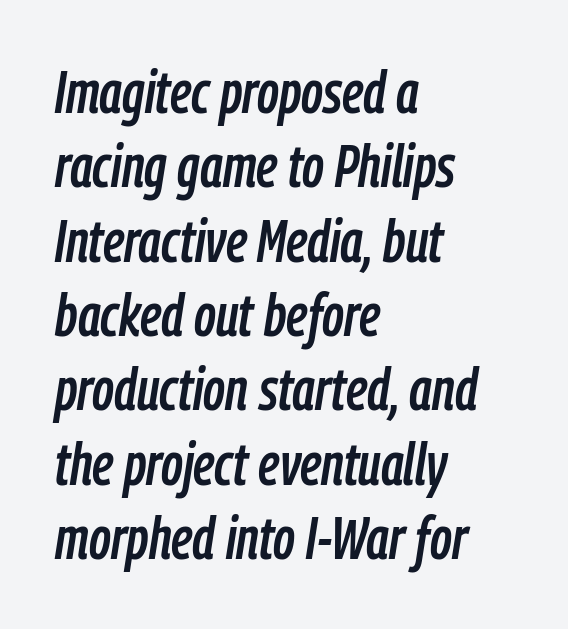
Students, note that the glyphs here touch the page at normal intervals. In terms of leading, this rendering sits right in the middle. The passage shown is not underscored anywhere. Looks like regular typesetting: each glyph gets only the width it needs. Is the type slanted? Yes — the strokes lean at a clear angle.
